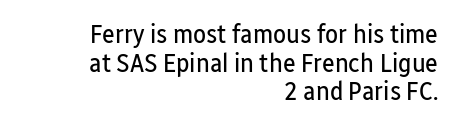
Lines of text with bare space underneath. Spacing between characters is what you'd get straight out of the box. Nope, not italic — everything's standing straight. The leading is snug, giving the passage a crowded texture. This is not heavy type; no bold has been used. The ragged edge is on the left, which tells us the setting is flush right.
